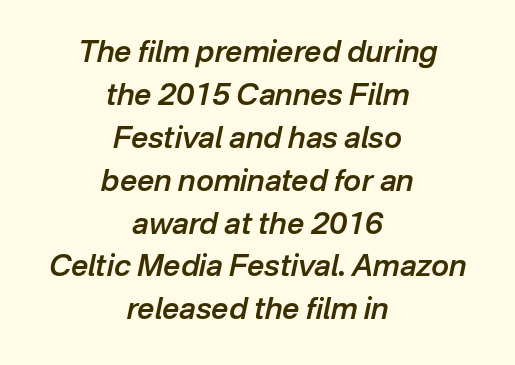
{"italic": "yes", "lean": "right", "slant_degrees": 12, "bold": "semi", "weight": "semibold", "width": "normal", "stroke_contrast": "low", "x_height": "medium", "monospaced": "no", "underline": "no", "align": "center", "line_spacing": "normal", "line_spacing_ratio": 1.43, "letter_spacing": "normal", "letter_spacing_em": 0.0, "glyph_px": 30}
